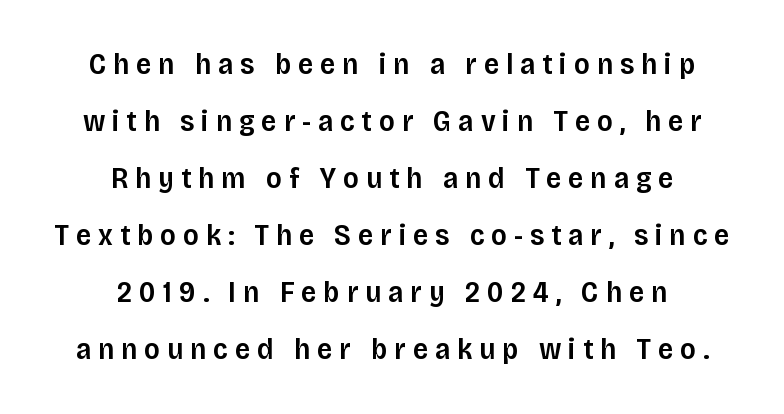
Has an underline been added? It has not. The font is running at a semibold setting, under full bold. How are the letters spaced? Widely, with obvious added tracking. Centered paragraph, ragged on both sides. Is this a sans? Yes — the strokes have no serifs. These lines were composed using upright roman letters.
